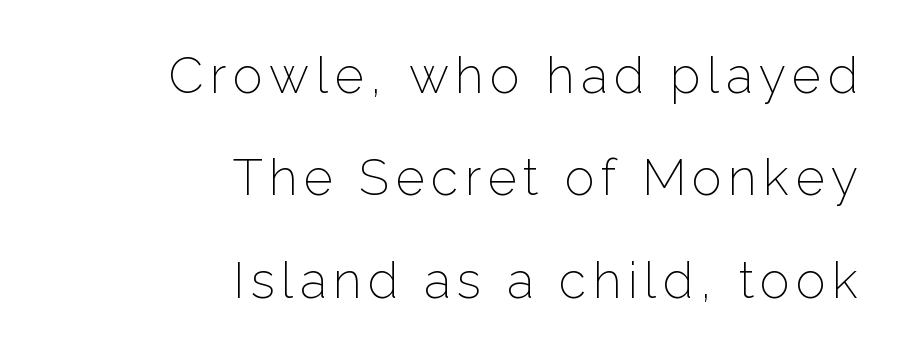
The image shows 50 px light sans-serif type, upright; set right-aligned, loose line spacing (2.05x), not underlined; low stroke contrast and a medium x-height.
